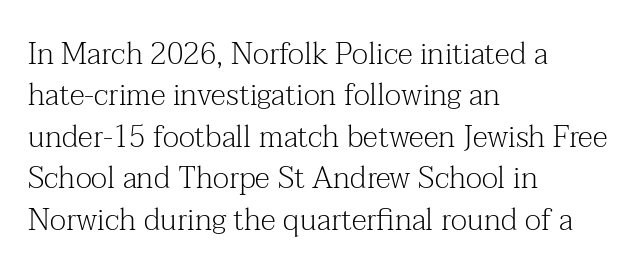
{"serif": "yes", "italic": "no", "bold": "no", "weight": "light", "width": "normal", "stroke_contrast": "medium", "x_height": "medium", "monospaced": "no", "underline": "no", "align": "left", "line_spacing": "normal", "line_spacing_ratio": 1.38, "letter_spacing": "normal", "letter_spacing_em": 0.0, "glyph_px": 30}
